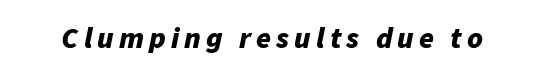
Q: Is the text bold? A: Yes.
Q: Is the text italic (slanted)? A: Yes, it leans right by about 11 degrees.
Q: Is the text underlined? A: No.
Q: Width (condensed, normal, or wide)? A: Normal.
Q: Stroke contrast? A: Low.
Q: x-height? A: Medium.
Q: Monospaced? A: No.
